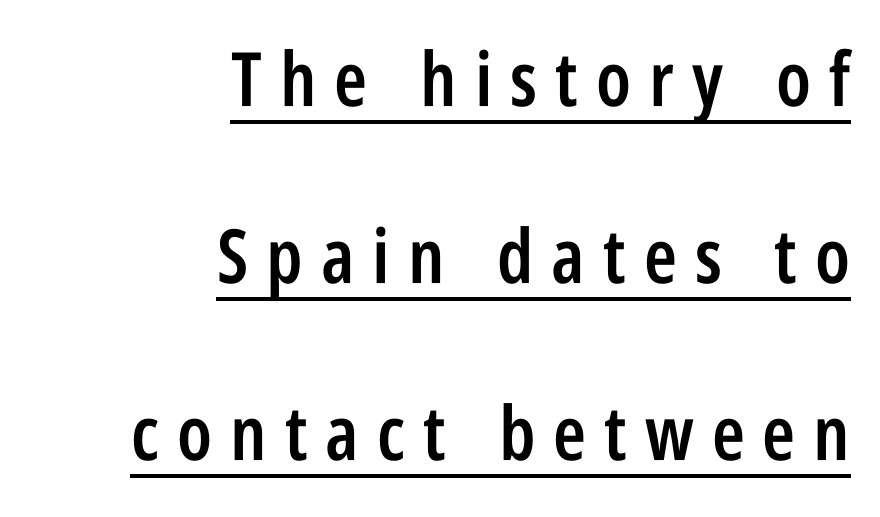
Weight check: semibold — heavier than regular, not quite bold. The typesetter has applied underlining to the passage shown. The line-height multiplier appears high, well above default. The passage is arranged like a letterhead date or caption credit — flush right. Posture: vertical.
